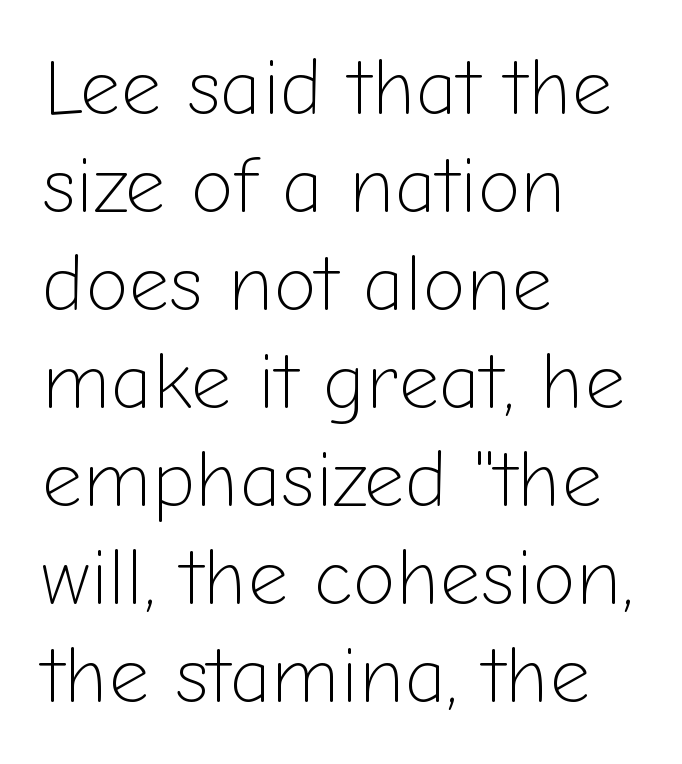
The image shows 79 px light sans-serif type, upright; set left-aligned, line spacing 1.24x, normal letter spacing, not underlined; low stroke contrast and a medium x-height.
